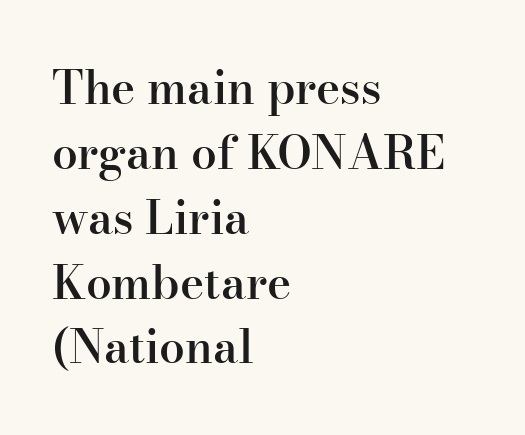
Does the type have serifs? Yes, each stem ends in a small foot. Students, observe: this is what conventionally led text looks like. The specimen omits any rule beneath the text block's lines. Does extra space separate the letters? No, they use regular spacing.
